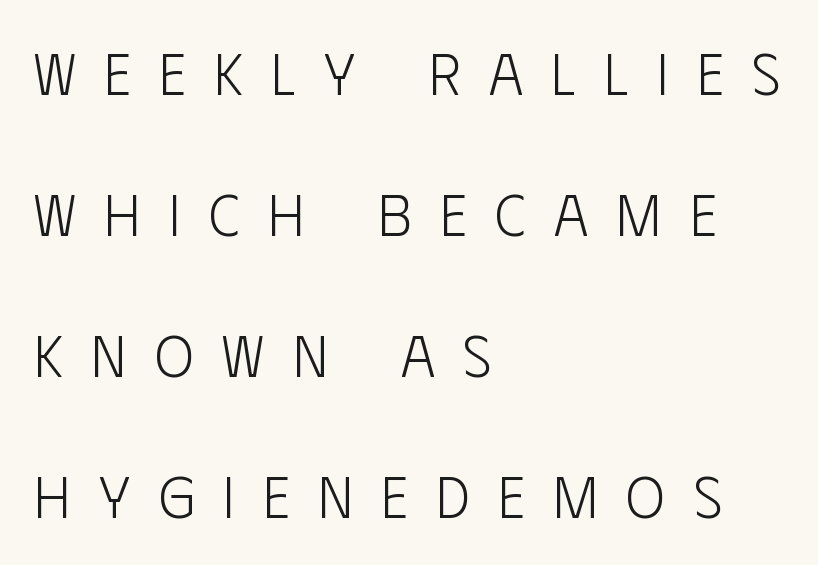
The font is comparable to plain body text, perhaps lighter. A typesetter would call this heavily tracked-out type. In terms of letterform style, serifs are entirely absent. You could not count columns in this text — the font is proportionally spaced. What's the leading like? Stretched, with rows far apart. Words float on clear page, feet unadorned.
